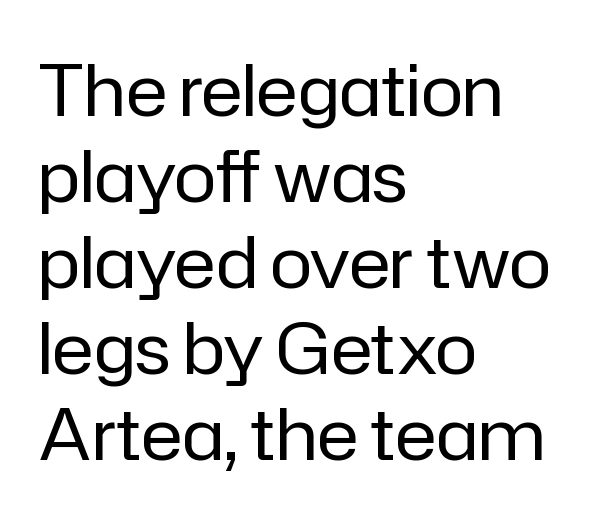
Character widths vary here, with narrow letters taking less room than wide ones. The text block is weighted toward the left margin, trailing off unevenly rightward. Notice how the stems are strictly vertical — no italics here. Each word holds together tightly as a unit, with standard inter-letter gaps. Quick note: underline off.
